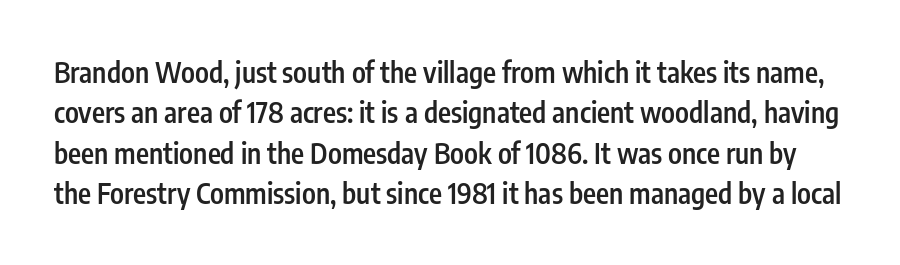
The image shows 28 px semibold, condensed sans-serif type, upright; set normal line spacing (1.44x), normal letter spacing, not underlined; low stroke contrast and a medium x-height.
